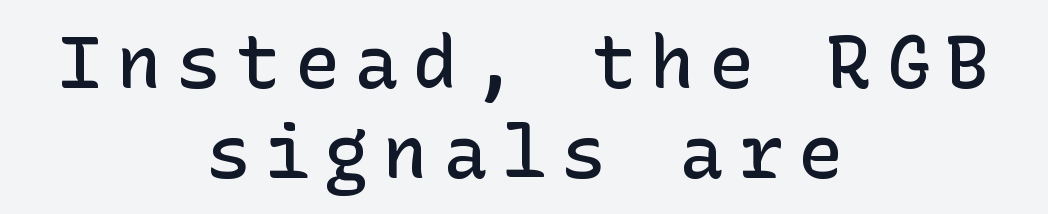
{"serif": "no", "italic": "no", "bold": "semi", "weight": "semibold", "width": "normal", "stroke_contrast": "low", "x_height": "medium", "underline": "no", "align": "center", "line_spacing_ratio": 1.21, "letter_spacing": "wide", "letter_spacing_em": 0.2, "glyph_px": 74}
